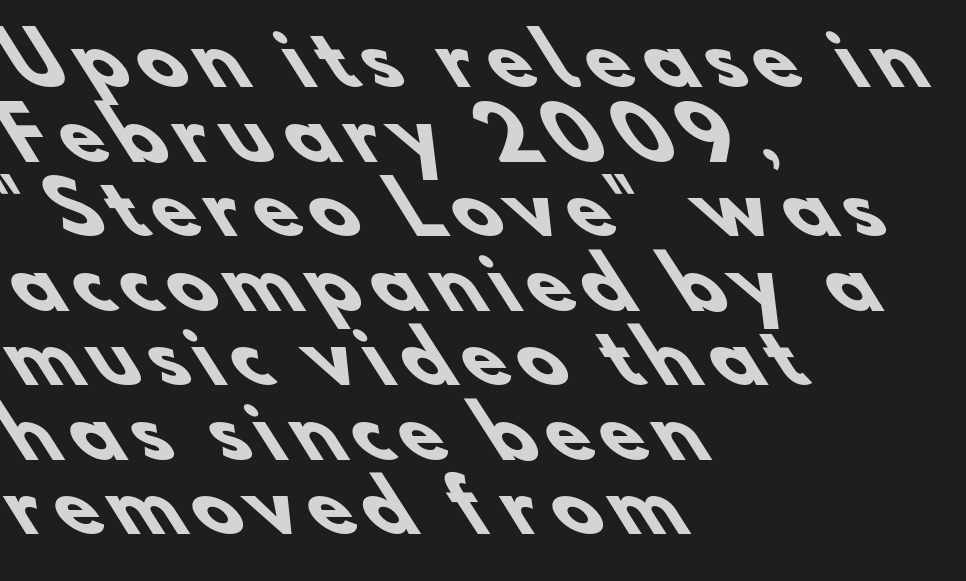
Q: Is the text bold? A: Yes.
Q: Is the typeface a serif or a sans-serif typeface? A: Sans-serif.
Q: Is the text underlined? A: No.
Q: How is the paragraph aligned? A: Left-aligned.
Q: Is the spacing between lines tight, normal or loose? A: Tight.
Q: Width (condensed, normal, or wide)? A: Normal.
Q: Stroke contrast? A: Low.
Q: x-height? A: Small.
Q: Monospaced? A: No.
